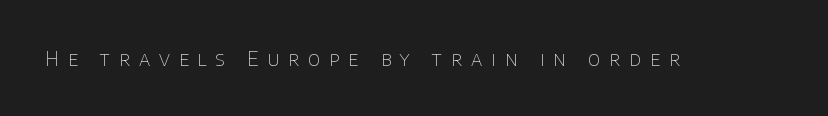
These lines have a slow, spaced-out rhythm from letter to letter. Every character sits straight up, as roman type does. Check the space under the baseline: it is left empty. Heaviness? Minimal to ordinary, like unemphasized prose.
